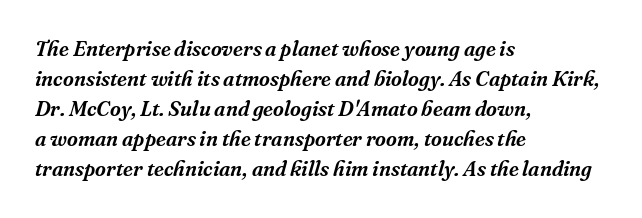
The image shows 21 px text type, italic (leaning right); set left-aligned, normal line spacing (1.43x), normal letter spacing, not underlined.
